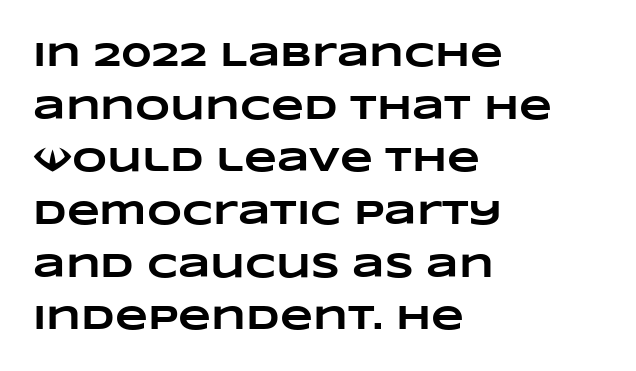
The image shows 34 px heavy, wide type; set left-aligned, normal line spacing (1.55x), normal letter spacing, not underlined; low stroke contrast and a large x-height.
